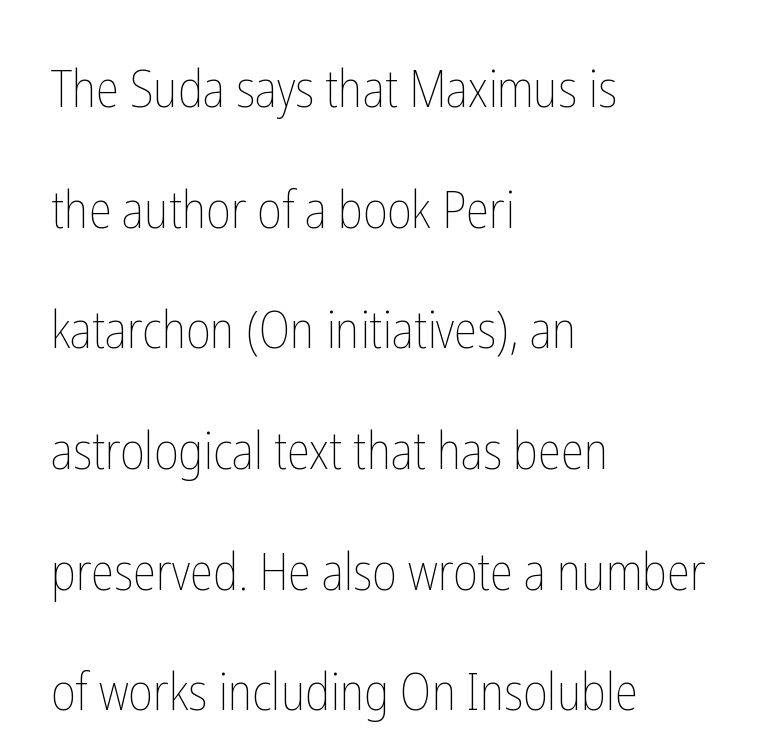
Italic? Not at all — the glyphs are vertical. This sample is left-justified, so line endings fall wherever the words run out. The face used here is rendered with its standard letterfit. Heft: none added — not bold. Horizontal bands of white between lines are thick stripes.
